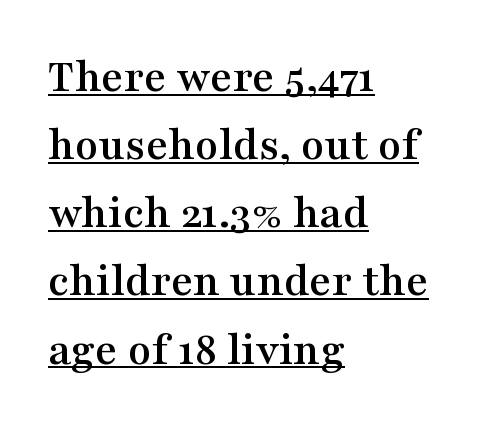
A student would call this left alignment; a typographer would say flush left, rag right. Glyph-to-glyph distance matches everyday printed text. Nope, not italic — everything's standing straight. You could not count columns in this text — the font is proportionally spaced. Classification — serif.
